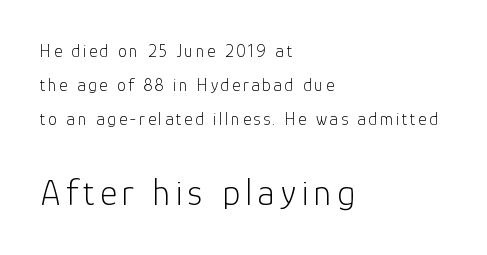
A clean baseline with only descenders dipping below it. Is this a sans? Yes — the strokes have no serifs. Stems and bowls with no extra thickness — not bold. This is the regular roman posture of the typeface. Each letter keeps its own natural width here, so spacing adapts to shape.
